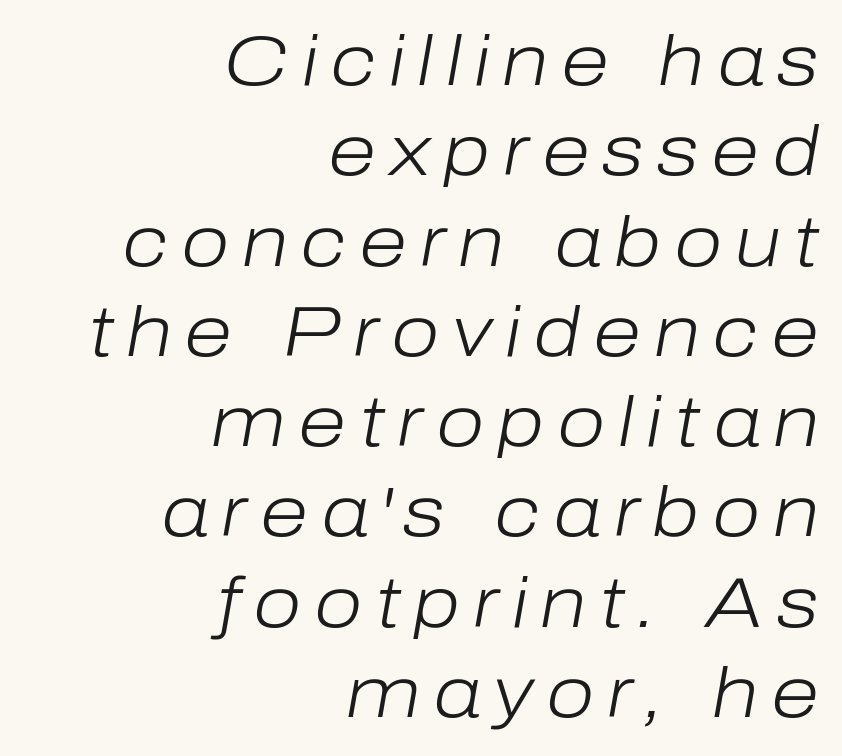
The image shows 70 px light type, italic (leaning right); set right-aligned, normal line spacing (1.29x), not underlined; low stroke contrast and a medium x-height.
